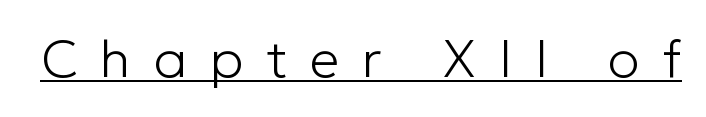
Unbolded letterforms with no extra heft. Does the lettering tilt? It doesn't — this is upright. The face used here is a sans, in the tradition of grotesques and geometrics. Honestly, the letter spacing is so wide it's the main thing you notice.
